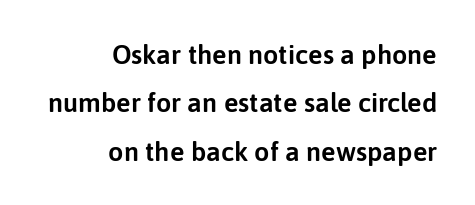
Designer's note — italics off, roman on. Spacing between characters is what you'd get straight out of the box. The specimen omits any rule beneath the text block's lines. Horizontal alignment here is rightward, an uncommon choice for prose.
